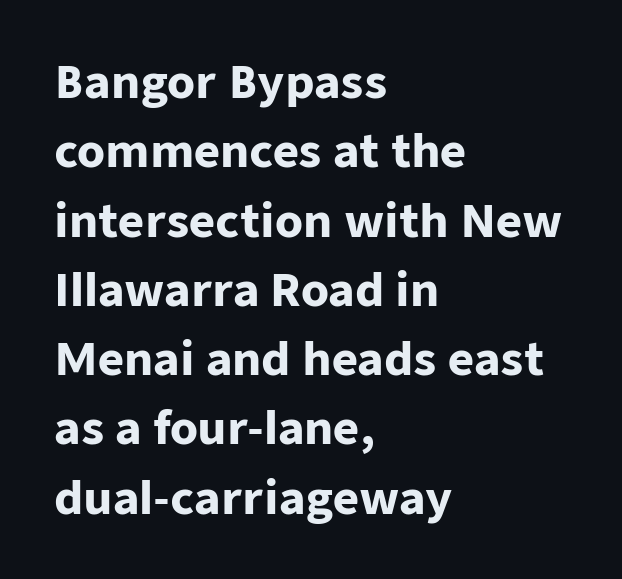
Q: Is the text bold? A: Yes.
Q: Is the text italic (slanted)? A: No, it is upright.
Q: Is the typeface a serif or a sans-serif typeface? A: Sans-serif.
Q: Is the text underlined? A: No.
Q: How is the paragraph aligned? A: Left-aligned.
Q: Is the spacing between letters normal or unusually wide? A: Normal.
Q: Is the spacing between lines tight, normal or loose? A: Normal.
Q: Width (condensed, normal, or wide)? A: Normal.
Q: Stroke contrast? A: Low.
Q: x-height? A: Medium.
Q: Monospaced? A: No.
